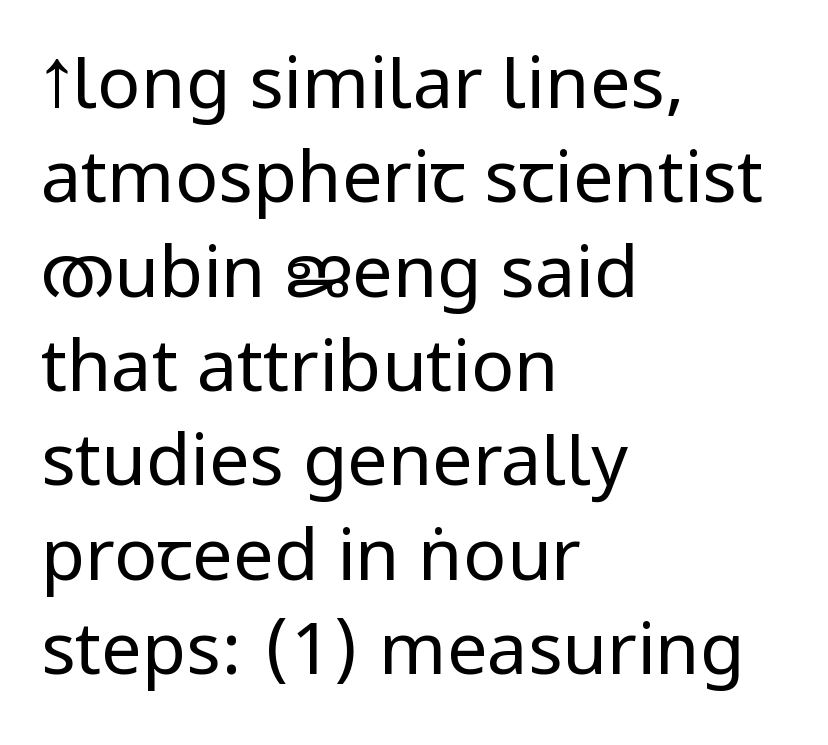
The image shows 72 px regular-weight, condensed sans-serif type, upright; set left-aligned, normal line spacing (1.31x), normal letter spacing, not underlined; low stroke contrast and a large x-height.
